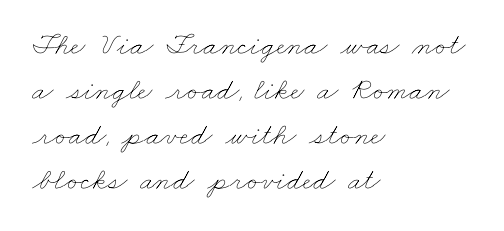
These lines are set flush left with a ragged right edge. Character widths vary here, with narrow letters taking less room than wide ones. The font is comparable to plain body text, perhaps lighter. Summary of vertical rhythm: regular, with standard interline spacing. The horizontal fit of the characters is conventional and even. The strip under each line holds only bare page.
